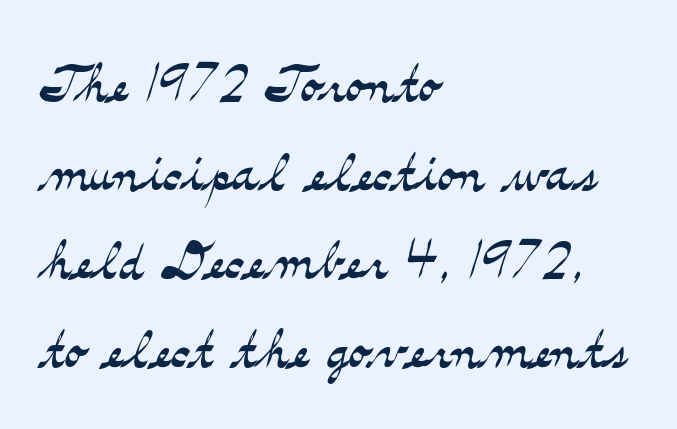
Summary of weight: not heavy and not bold. A typesetter would call this proportional, since set widths differ per character. Stroke terminals: seriffed. Between one letter and the next there's only the usual sliver of space. Honestly, there is no underline to notice here at all. Compared with a centered layout, this one pins lines to the left instead.
